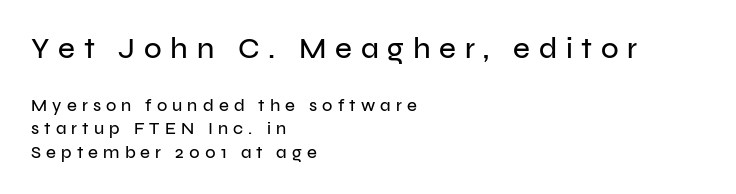
{"serif": "no", "italic": "no", "width": "normal", "stroke_contrast": "low", "x_height": "medium", "monospaced": "no", "underline": "no", "align": "left", "line_spacing": "normal", "line_spacing_ratio": 1.39, "letter_spacing": "wide", "letter_spacing_em": 0.3, "larger_block": "first", "size_ratio": 1.71, "glyph_px": 29}
